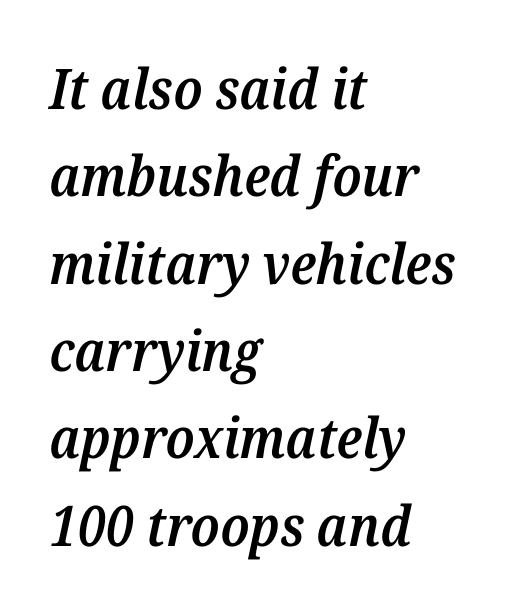
{"serif": "yes", "italic": "yes", "lean": "right", "slant_degrees": 12, "bold": "semi", "weight": "semibold", "width": "normal", "stroke_contrast": "medium", "x_height": "medium", "monospaced": "no", "underline": "no", "align": "left", "line_spacing": "normal", "line_spacing_ratio": 1.56, "letter_spacing": "normal", "letter_spacing_em": 0.0, "glyph_px": 56}
